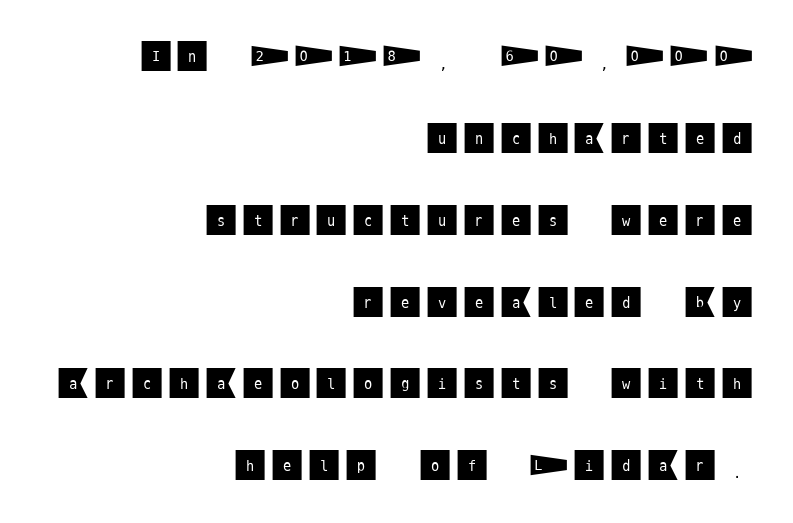
{"serif": "no", "italic": "no", "width": "normal", "stroke_contrast": "medium", "x_height": "large", "underline": "no", "align": "right", "line_spacing": "loose", "line_spacing_ratio": 2.48, "glyph_px": 33}
